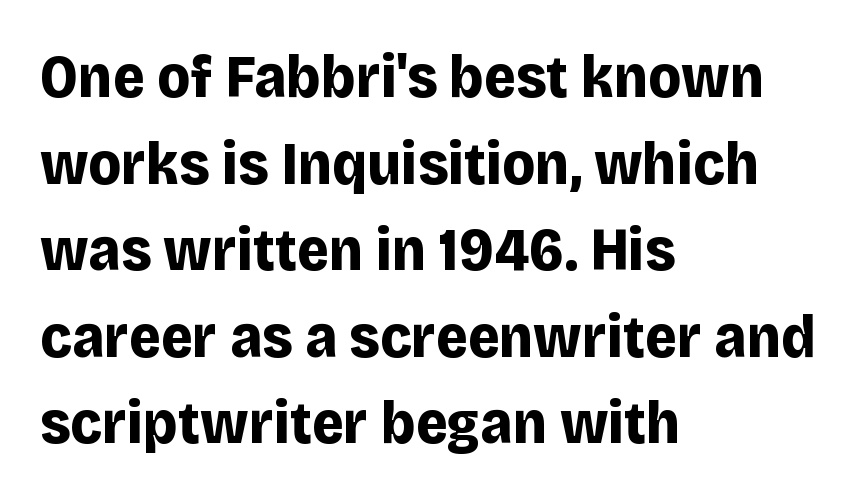
{"serif": "no", "italic": "no", "bold": "yes", "weight": "bold", "width": "normal", "stroke_contrast": "low", "x_height": "large", "monospaced": "no", "underline": "no", "align": "left", "line_spacing": "normal", "line_spacing_ratio": 1.42, "letter_spacing": "normal", "letter_spacing_em": 0.0, "glyph_px": 61}
